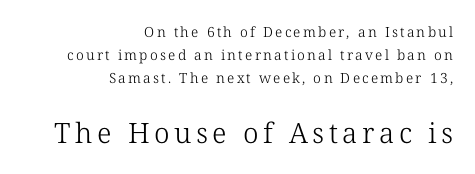
A typesetter would call this proportional, since set widths differ per character. This sample uses a serif face. Check under the words: just untouched page. Each line ends at the same right margin while the left side varies.
